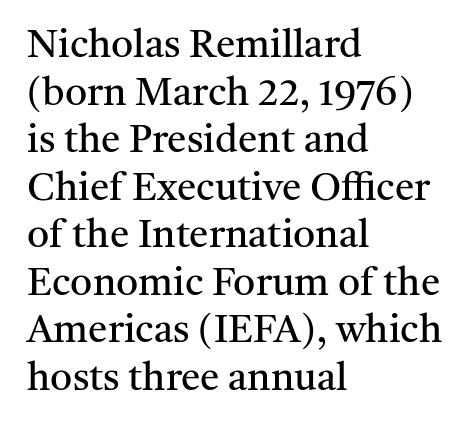
{"serif": "yes", "italic": "no", "bold": "no", "weight": "regular", "width": "normal", "stroke_contrast": "medium", "x_height": "medium", "monospaced": "no", "underline": "no", "align": "left", "line_spacing_ratio": 1.22, "letter_spacing": "normal", "letter_spacing_em": 0.0, "glyph_px": 39}
